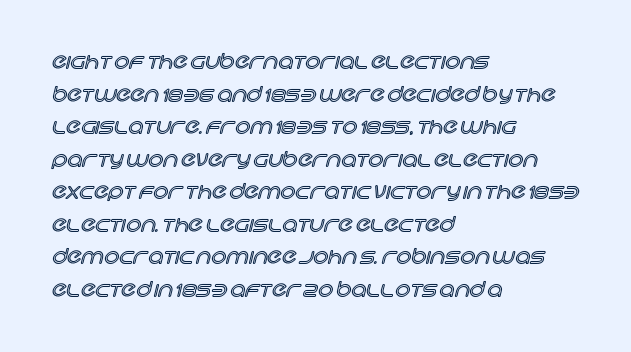
The image shows 21 px text type; set left-aligned, normal line spacing (1.55x), normal letter spacing, not underlined.
